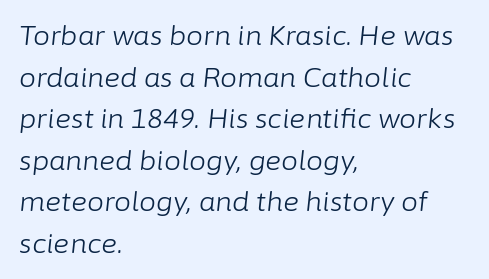
The image shows 27 px text type, italic (leaning right); set left-aligned, normal line spacing (1.54x), normal letter spacing, not underlined.
